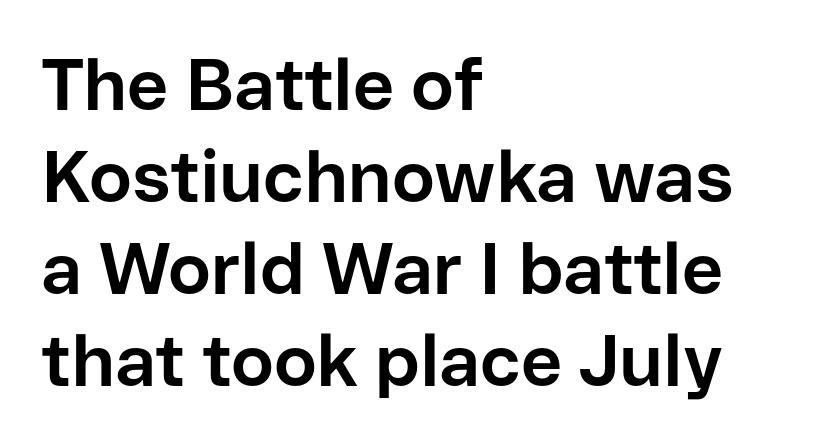
{"serif": "no", "italic": "no", "bold": "yes", "weight": "bold", "width": "normal", "stroke_contrast": "low", "x_height": "medium", "monospaced": "no", "underline": "no", "align": "left", "line_spacing": "normal", "line_spacing_ratio": 1.28, "letter_spacing": "normal", "letter_spacing_em": 0.0, "glyph_px": 72}
